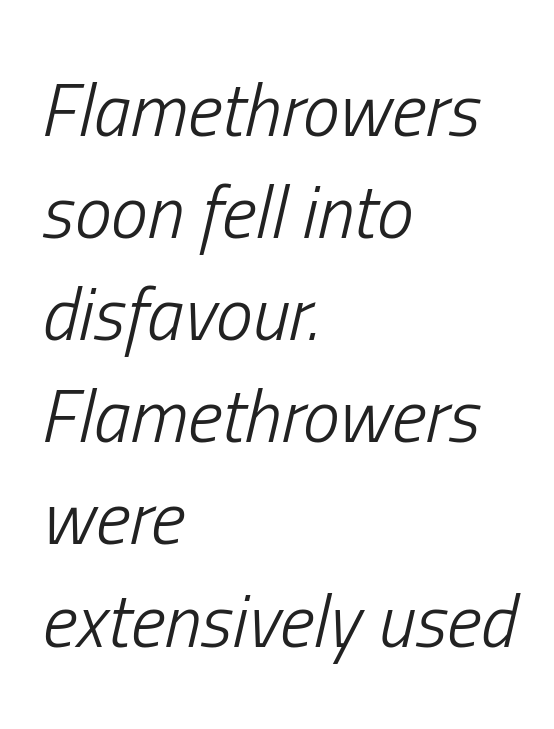
Q: Is the text bold? A: No.
Q: Is the text italic (slanted)? A: Yes, it leans right by about 13 degrees.
Q: Is the text underlined? A: No.
Q: How is the paragraph aligned? A: Left-aligned.
Q: Is the spacing between letters normal or unusually wide? A: Normal.
Q: Is the spacing between lines tight, normal or loose? A: Normal.
Q: Width (condensed, normal, or wide)? A: Condensed.
Q: Stroke contrast? A: Low.
Q: x-height? A: Medium.
Q: Monospaced? A: No.
